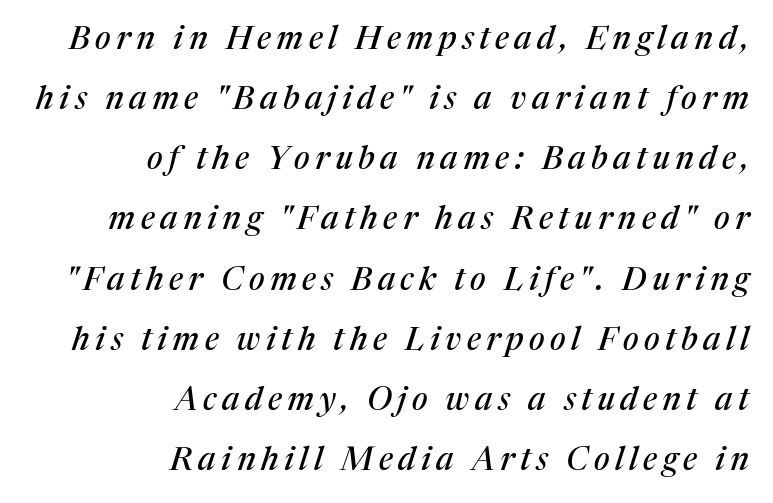
Each letter keeps its own natural width here, so spacing adapts to shape. When letters slant like this, we call the style italic. Letters rest on an invisible, unmarked baseline. A typesetter would label this face a serif.
